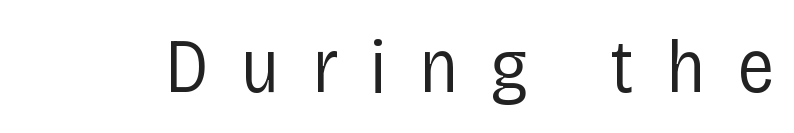
The image shows 77 px regular-weight, condensed sans-serif type, upright; set unusually wide letter spacing (+0.42 em), not underlined; low stroke contrast and a large x-height.
